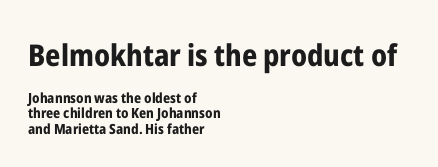
The image shows 30 px bold, condensed sans-serif type, upright; set left-aligned, tight line spacing (1.1x), normal letter spacing, not underlined; the first (top) block is 2.14x larger; low stroke contrast and a medium x-height.
